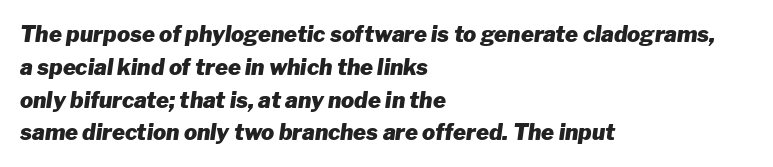
Nothing unusual about the tracking: characters are spaced as the font intends. The axis of the letterforms is tilted away from vertical. A student would call this left alignment; a typographer would say flush left, rag right. Unmarked baselines from the first word to the last.
